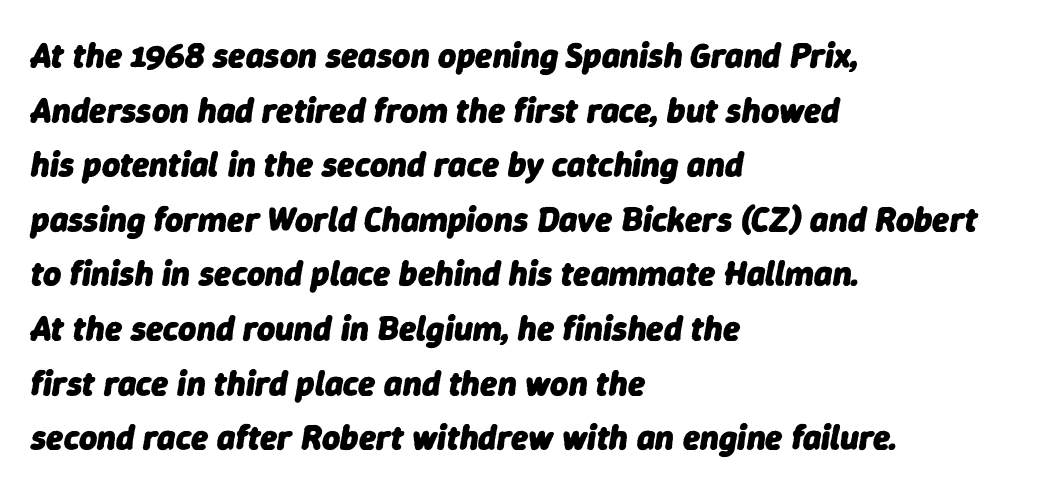
The image shows 35 px heavy type, italic (leaning right); set left-aligned, normal line spacing (1.56x), normal letter spacing, not underlined; low stroke contrast and a medium x-height.
